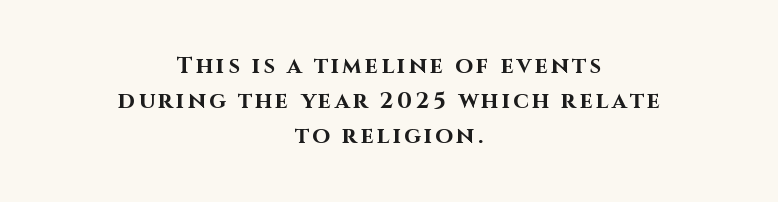
The image shows 23 px bold type, upright; set centered, normal line spacing (1.52x), not underlined.
